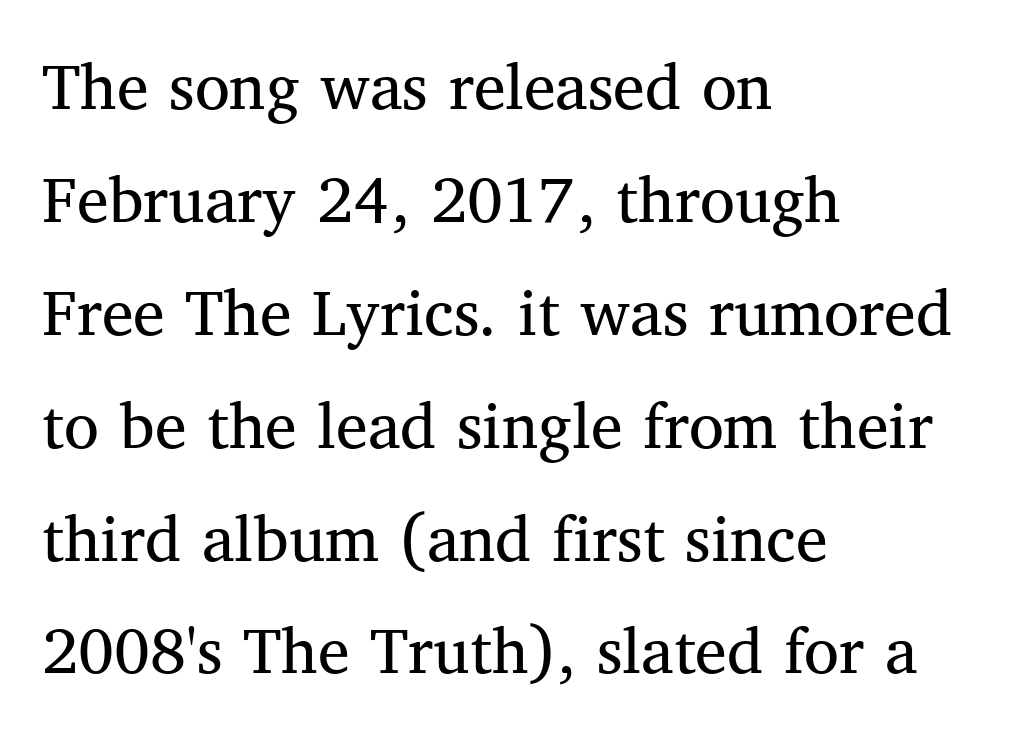
Notice how descenders clear the ascenders below comfortably — that's standard leading. Is there any slant? The stems are plumb. In terms of letterform style, serifs are clearly present. The cut favours lightness, reaching ordinary text weight at its darkest.
